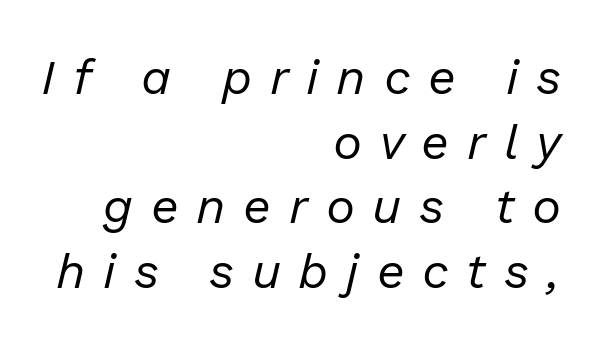
Q: Is the text bold? A: No.
Q: Is the text italic (slanted)? A: Yes, it leans right by about 13 degrees.
Q: Is the text underlined? A: No.
Q: How is the paragraph aligned? A: Right-aligned.
Q: Is the spacing between letters normal or unusually wide? A: Unusually wide.
Q: Is the spacing between lines tight, normal or loose? A: Normal.
Q: Width (condensed, normal, or wide)? A: Normal.
Q: Stroke contrast? A: Low.
Q: x-height? A: Medium.
Q: Monospaced? A: No.
